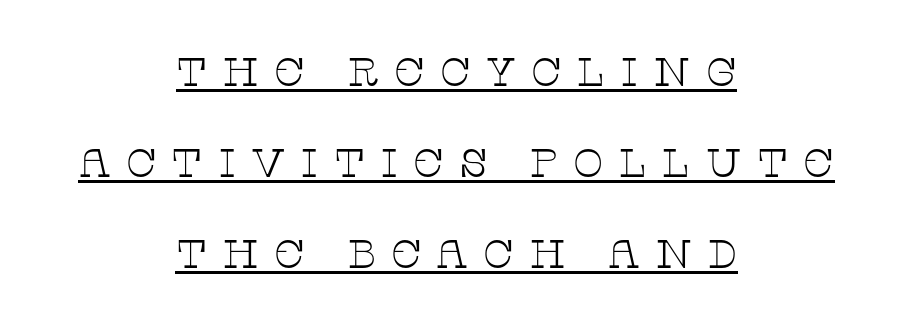
The image shows 40 px thin, wide serif type, upright; set centered, loose line spacing (2.28x), unusually wide letter spacing (+0.37 em), underlined; low stroke contrast and a large x-height.
